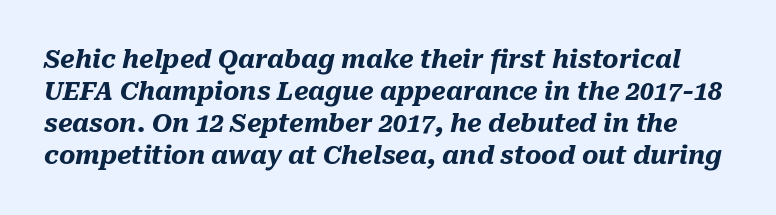
Emphasis by weight is at full strength: bold. Designer's note — italics engaged. Here the glyphs are tracked normally, forming tight word shapes. The space between consecutive lines is moderate. The zone under the glyphs is completely vacant.
